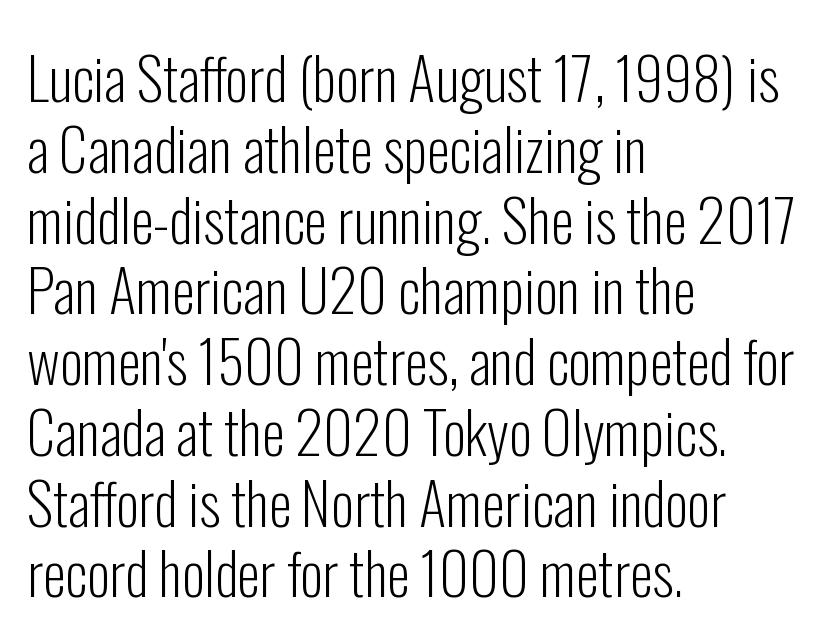
{"serif": "no", "italic": "no", "bold": "no", "weight": "light", "width": "condensed", "stroke_contrast": "low", "x_height": "medium", "monospaced": "no", "underline": "no", "align": "left", "line_spacing_ratio": 1.22, "letter_spacing": "normal", "letter_spacing_em": 0.0, "glyph_px": 58}
